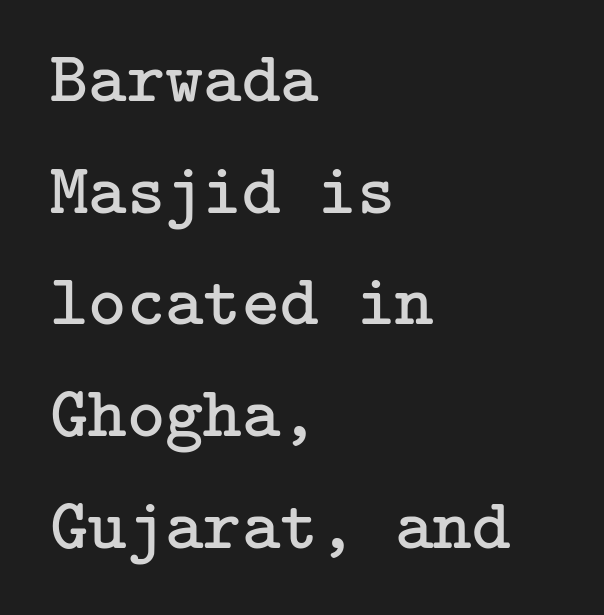
The strokes are not fattened; the text isn't bold. Rows of type keep a routine distance in the vertical direction. Glyph-to-glyph distance matches everyday printed text. Descender tails drop into unmarked territory.
